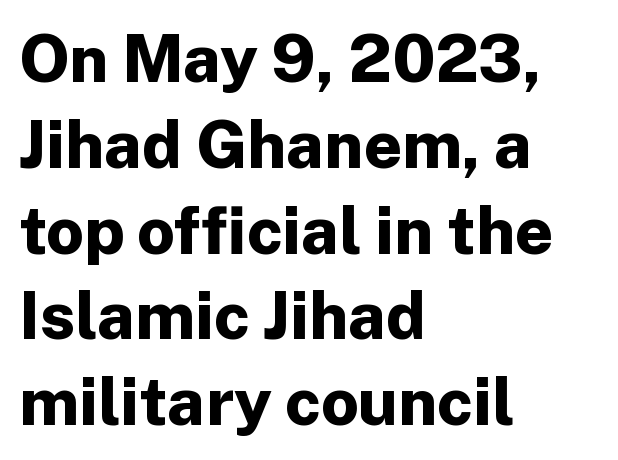
Q: Is the text bold? A: Yes.
Q: Is the text italic (slanted)? A: No, it is upright.
Q: Is the typeface a serif or a sans-serif typeface? A: Sans-serif.
Q: Is the text underlined? A: No.
Q: How is the paragraph aligned? A: Left-aligned.
Q: Is the spacing between letters normal or unusually wide? A: Normal.
Q: Is the spacing between lines tight, normal or loose? A: Normal.
Q: Width (condensed, normal, or wide)? A: Normal.
Q: Stroke contrast? A: Low.
Q: x-height? A: Medium.
Q: Monospaced? A: No.
